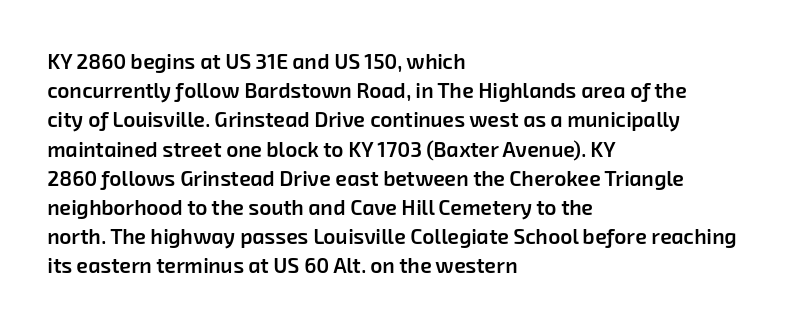
The image shows 21 px text type; set left-aligned, normal line spacing (1.39x), normal letter spacing, not underlined.
